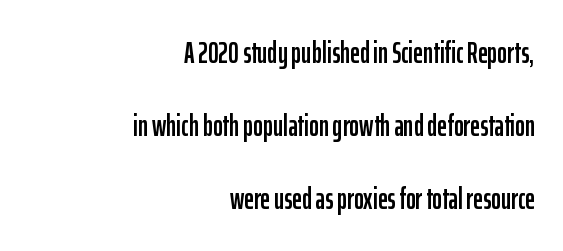
Q: Is the text italic (slanted)? A: No, it is upright.
Q: Is the typeface a serif or a sans-serif typeface? A: Sans-serif.
Q: Is the text underlined? A: No.
Q: How is the paragraph aligned? A: Right-aligned.
Q: Is the spacing between letters normal or unusually wide? A: Normal.
Q: Is the spacing between lines tight, normal or loose? A: Loose.
Q: Width (condensed, normal, or wide)? A: Condensed.
Q: Stroke contrast? A: Low.
Q: x-height? A: Medium.
Q: Monospaced? A: No.
